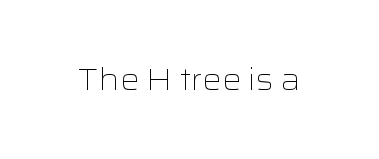
Stroke terminals: plain, sans-serif. The letters look calm and open, with moderate or lighter stems. This is the regular roman posture of the typeface. Compared with typical body copy, the letter spacing here is the same.
